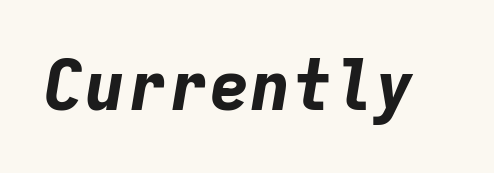
The image shows 69 px bold type, italic (leaning right), monospaced; set normal letter spacing, not underlined; low stroke contrast and a medium x-height.
